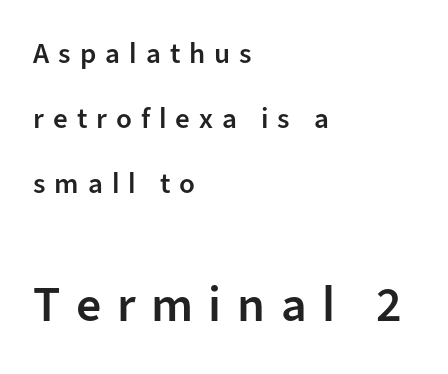
Q: Is the text bold? A: Semi-bold.
Q: Is the text italic (slanted)? A: No, it is upright.
Q: Is the typeface a serif or a sans-serif typeface? A: Sans-serif.
Q: Is the text underlined? A: No.
Q: How is the paragraph aligned? A: Left-aligned.
Q: Is the spacing between letters normal or unusually wide? A: Unusually wide.
Q: Is the spacing between lines tight, normal or loose? A: Loose.
Q: Which block of text is set in a larger size, the first (top) or the second (bottom)? A: The second (bottom) one.
Q: Width (condensed, normal, or wide)? A: Normal.
Q: Stroke contrast? A: Low.
Q: x-height? A: Medium.
Q: Monospaced? A: No.
